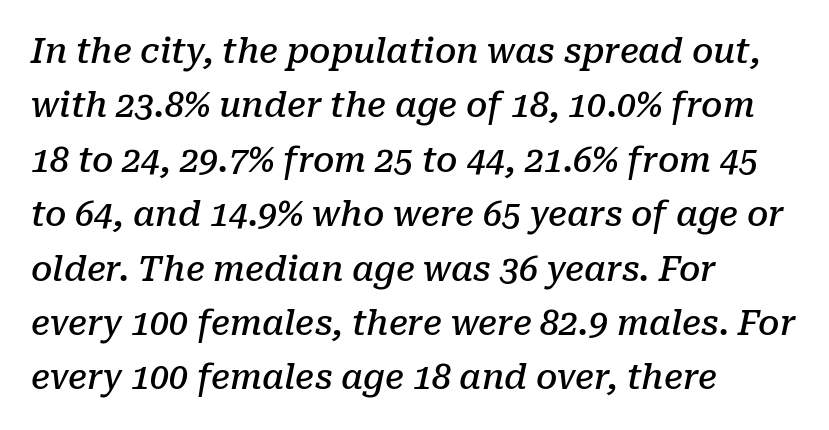
{"serif": "yes", "italic": "yes", "lean": "right", "slant_degrees": 10, "bold": "semi", "weight": "semibold", "width": "normal", "stroke_contrast": "low", "x_height": "medium", "monospaced": "no", "underline": "no", "align": "left", "line_spacing": "normal", "line_spacing_ratio": 1.6, "letter_spacing": "normal", "letter_spacing_em": 0.0, "glyph_px": 34}
